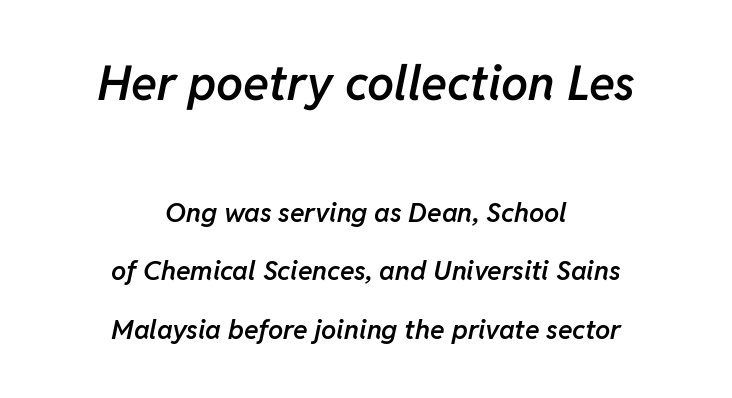
Q: Is the text bold? A: Semi-bold.
Q: Is the text italic (slanted)? A: Yes, it leans right by about 11 degrees.
Q: Is the text underlined? A: No.
Q: How is the paragraph aligned? A: Centered.
Q: Is the spacing between letters normal or unusually wide? A: Normal.
Q: Is the spacing between lines tight, normal or loose? A: Loose.
Q: Which block of text is set in a larger size, the first (top) or the second (bottom)? A: The first (top) one.
Q: Width (condensed, normal, or wide)? A: Normal.
Q: Stroke contrast? A: Low.
Q: x-height? A: Medium.
Q: Monospaced? A: No.
